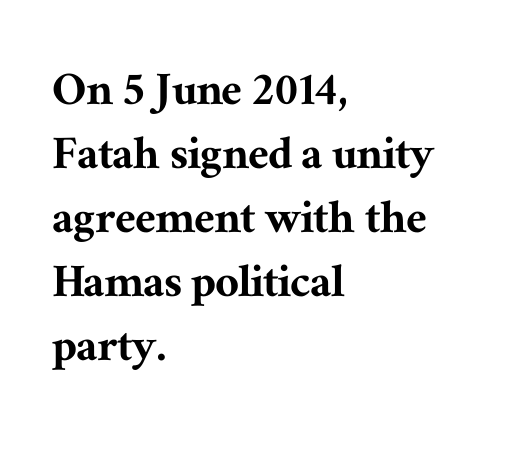
What kind of face is this? One with serifs. Inter-character spacing is left at the font's built-in metrics. These lines are rendered in a variable-pitch font. The letters stand upright; this is a roman face.
